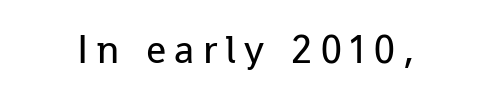
The image shows 40 px regular-weight sans-serif type, upright; set unusually wide letter spacing (+0.2 em), not underlined; low stroke contrast and a medium x-height.
